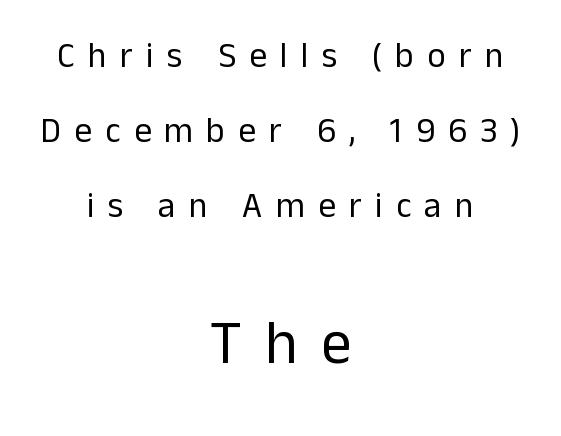
{"serif": "no", "italic": "no", "bold": "no", "weight": "regular", "width": "normal", "stroke_contrast": "low", "x_height": "medium", "monospaced": "no", "underline": "no", "align": "center", "line_spacing": "loose", "line_spacing_ratio": 2.14, "letter_spacing": "wide", "letter_spacing_em": 0.38, "larger_block": "second", "size_ratio": 1.74, "glyph_px": 61}
